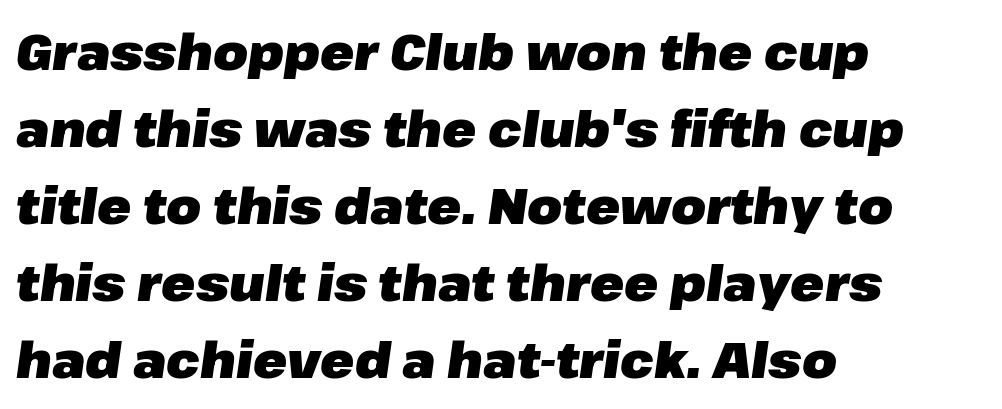
An italicized treatment has been applied to the whole sample. The line-height multiplier appears to be the usual default. This sample uses plain, unmodified letter spacing. Descenders hang freely into open space. Think of a printed novel: that variable character pitch is what you see here. Typesetter's note: full bold, strokes at maximum text heaviness.
